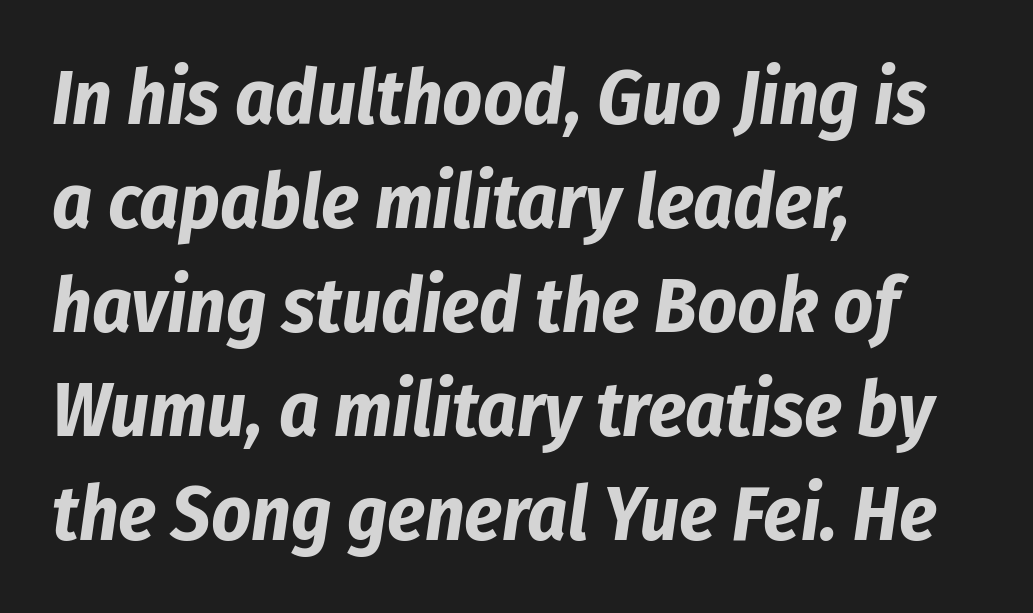
Q: Is the text bold? A: Yes.
Q: Is the text italic (slanted)? A: Yes, it leans right by about 8 degrees.
Q: Is the text underlined? A: No.
Q: How is the paragraph aligned? A: Left-aligned.
Q: Is the spacing between letters normal or unusually wide? A: Normal.
Q: Is the spacing between lines tight, normal or loose? A: Normal.
Q: Width (condensed, normal, or wide)? A: Condensed.
Q: Stroke contrast? A: Low.
Q: x-height? A: Medium.
Q: Monospaced? A: No.
